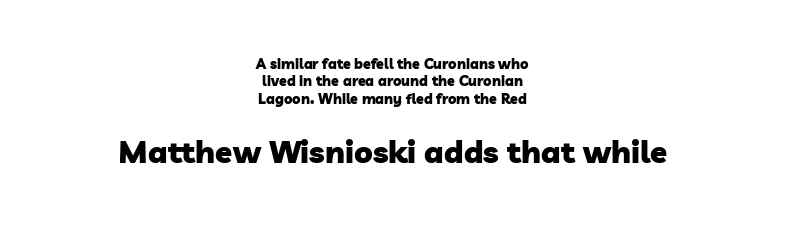
Q: Is the text bold? A: Yes.
Q: Is the typeface a serif or a sans-serif typeface? A: Sans-serif.
Q: Is the text underlined? A: No.
Q: How is the paragraph aligned? A: Centered.
Q: Is the spacing between letters normal or unusually wide? A: Normal.
Q: Which block of text is set in a larger size, the first (top) or the second (bottom)? A: The second (bottom) one.
Q: Width (condensed, normal, or wide)? A: Normal.
Q: Stroke contrast? A: Low.
Q: x-height? A: Medium.
Q: Monospaced? A: No.
